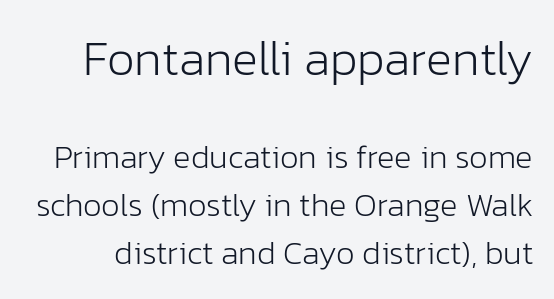
{"serif": "no", "italic": "no", "bold": "no", "weight": "light", "width": "normal", "stroke_contrast": "low", "x_height": "medium", "monospaced": "no", "underline": "no", "line_spacing": "normal", "line_spacing_ratio": 1.45, "letter_spacing": "normal", "letter_spacing_em": 0.0, "larger_block": "first", "size_ratio": 1.48, "glyph_px": 49}
